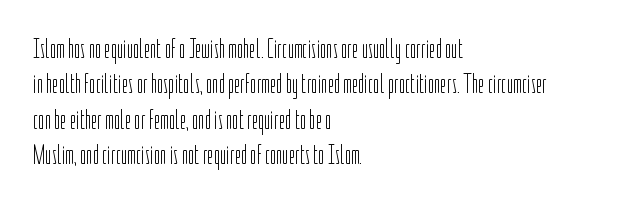
{"italic": "no", "bold": "no", "underline": "no", "align": "left", "line_spacing": "normal", "line_spacing_ratio": 1.31, "letter_spacing": "normal", "letter_spacing_em": 0.0, "glyph_px": 27}
